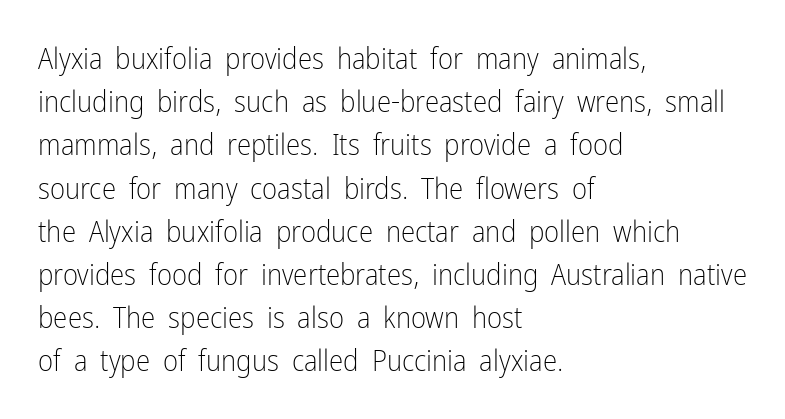
The image shows 29 px light, condensed sans-serif type, upright; set left-aligned, normal line spacing (1.49x), normal letter spacing, not underlined; low stroke contrast and a medium x-height.
